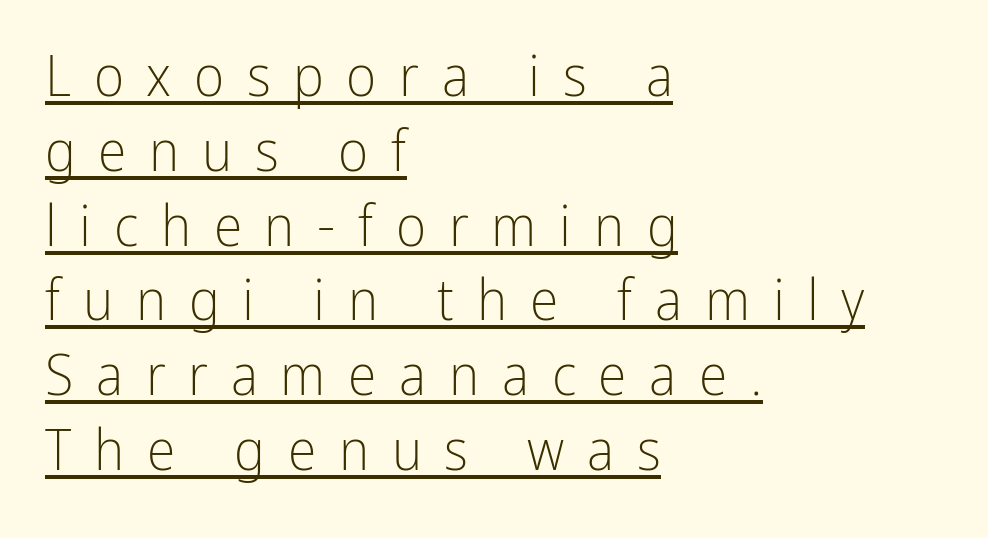
The sample's only ornament is a line tracing under the words. Weight: regular or lighter. Note: no serifs on the glyphs. Horizontal alignment here is leftward, the default for most running prose. The type sits square on the baseline with zero lean. Is the letter spacing exaggerated? Yes — the characters are pushed far apart.
